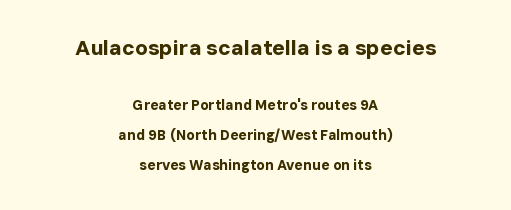
The type sits square on the baseline with zero lean. Notice the wide empty band between every row — that's loose leading. The font is running at its bold setting. Honestly, the letter spacing is just normal — you wouldn't notice it. The lines in this sample share a center point and differ in where they start and stop.
